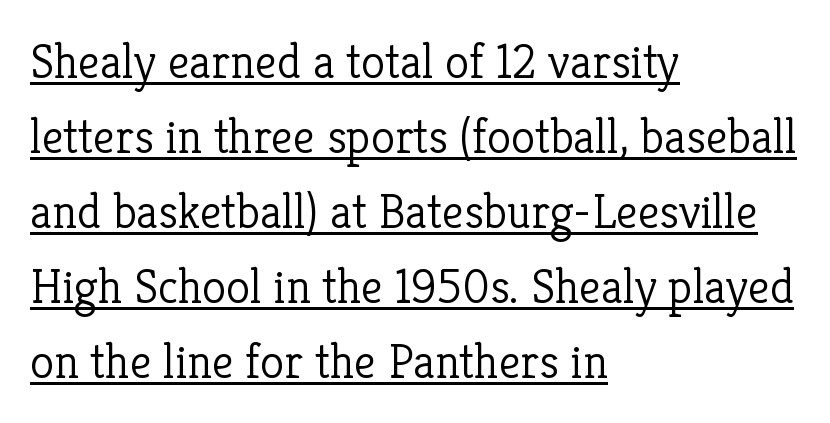
The image shows 49 px light serif type, upright; set left-aligned, normal line spacing (1.53x), normal letter spacing, underlined; low stroke contrast and a medium x-height.
